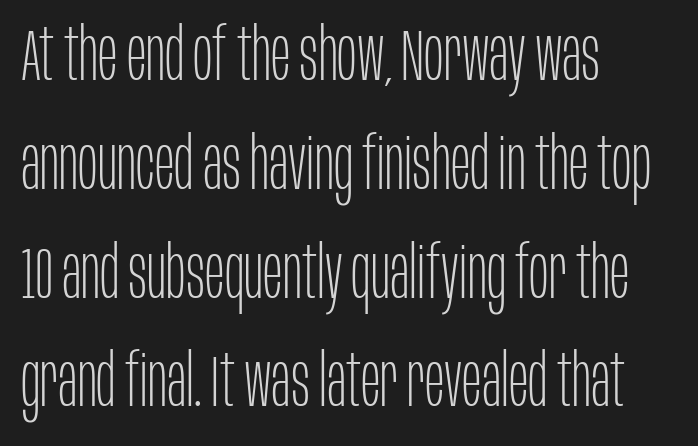
The image shows 73 px thin, condensed sans-serif type, upright; set left-aligned, normal line spacing (1.49x), normal letter spacing, not underlined; low stroke contrast and a large x-height.
